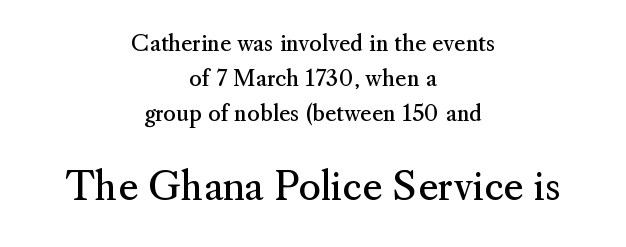
{"serif": "yes", "italic": "no", "bold": "no", "weight": "regular", "width": "normal", "stroke_contrast": "medium", "x_height": "small", "monospaced": "no", "underline": "no", "align": "center", "line_spacing": "normal", "line_spacing_ratio": 1.6, "letter_spacing": "normal", "letter_spacing_em": 0.0, "larger_block": "second", "size_ratio": 1.73, "glyph_px": 38}
